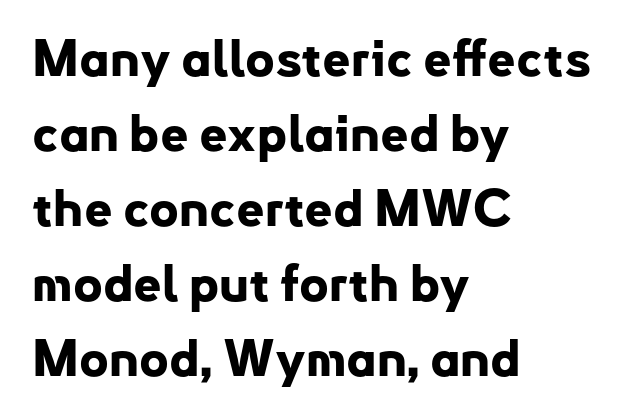
Q: Is the text bold? A: Yes.
Q: Is the text italic (slanted)? A: No, it is upright.
Q: Is the typeface a serif or a sans-serif typeface? A: Sans-serif.
Q: Is the text underlined? A: No.
Q: How is the paragraph aligned? A: Left-aligned.
Q: Is the spacing between letters normal or unusually wide? A: Normal.
Q: Is the spacing between lines tight, normal or loose? A: Normal.
Q: Width (condensed, normal, or wide)? A: Normal.
Q: Stroke contrast? A: Low.
Q: x-height? A: Small.
Q: Monospaced? A: No.
